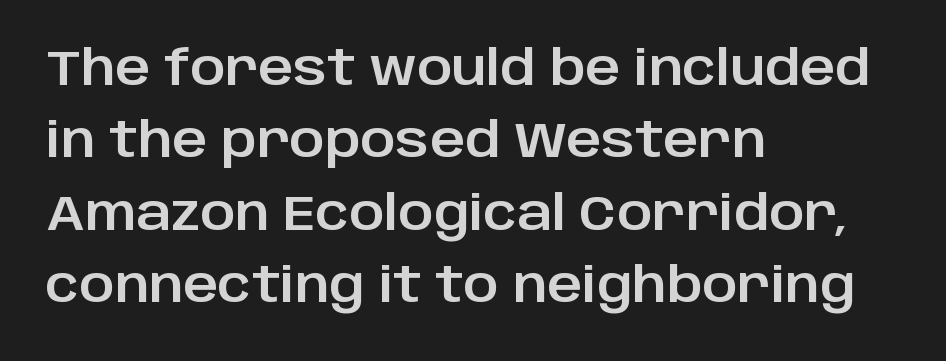
The letters carry no serifs — their stems end cleanly without finishing strokes. Check the space under the baseline: it is left empty. You can tell it's not italic because the verticals are truly vertical. A normal amount of white space separates one row of letters from the next. Think of a printed novel: that variable character pitch is what you see here.
